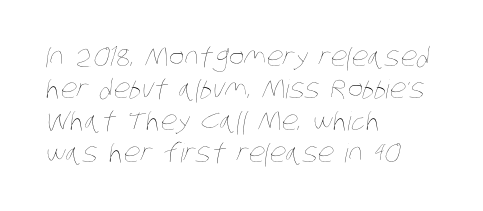
The weight tops out at a normal text grade. Casual observation: everything's shoved over to the left. The line texture is even and compact thanks to regular tracking. The zone under the glyphs is completely vacant.
